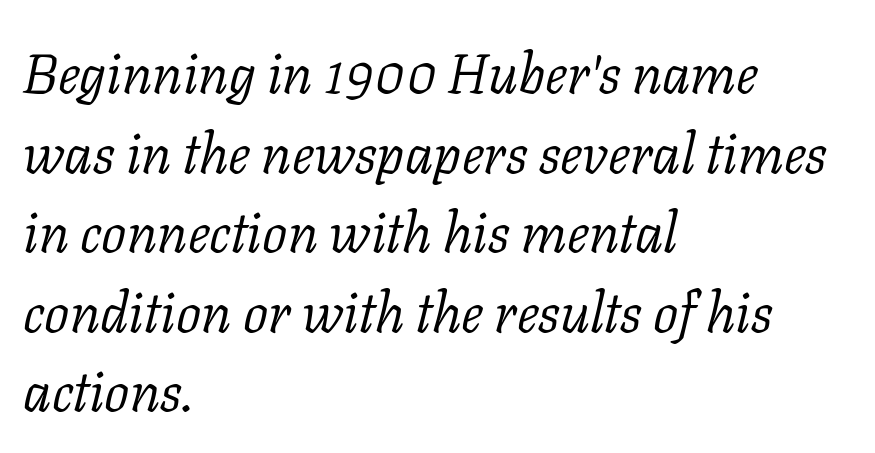
Emphasis-style slanted type is in use. One glance says typical: line gaps are just what's usual. On a weight scale, this lands at 450 or below. Look at the tracking — it's just the regular setting, nothing added. What kind of face is this? One with serifs. Leftover space on each line is placed entirely after the last word.
